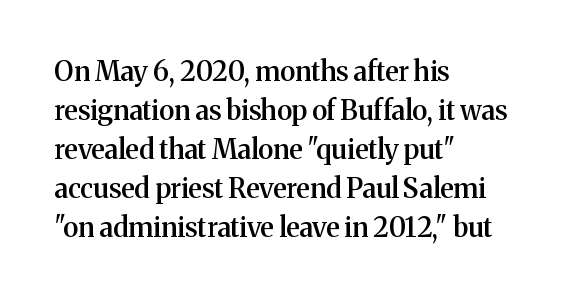
Q: Is the text bold? A: Semi-bold.
Q: Is the text italic (slanted)? A: No, it is upright.
Q: Is the text underlined? A: No.
Q: How is the paragraph aligned? A: Left-aligned.
Q: Is the spacing between letters normal or unusually wide? A: Normal.
Q: Is the spacing between lines tight, normal or loose? A: Normal.
